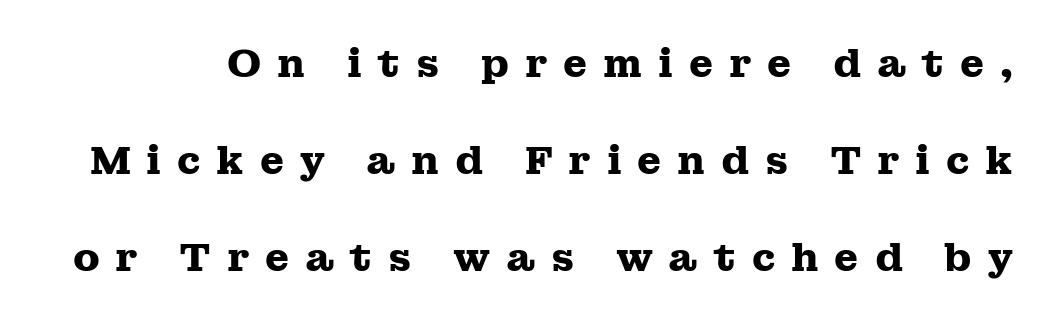
{"serif": "yes", "italic": "no", "bold": "yes", "weight": "heavy", "width": "wide", "stroke_contrast": "medium", "x_height": "medium", "monospaced": "no", "underline": "no", "line_spacing": "loose", "line_spacing_ratio": 2.49, "letter_spacing": "wide", "letter_spacing_em": 0.4, "glyph_px": 39}
